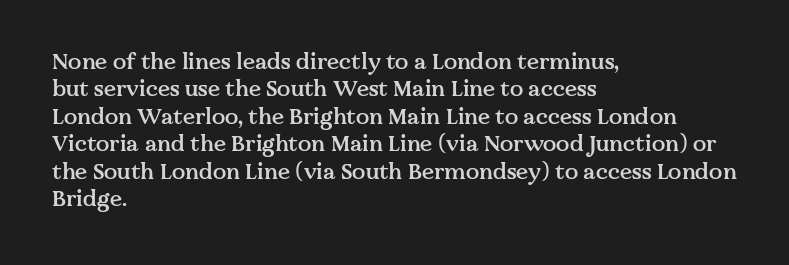
Q: Is the text bold? A: Semi-bold.
Q: Is the text italic (slanted)? A: No, it is upright.
Q: Is the text underlined? A: No.
Q: How is the paragraph aligned? A: Left-aligned.
Q: Is the spacing between letters normal or unusually wide? A: Normal.
Q: Is the spacing between lines tight, normal or loose? A: Normal.
